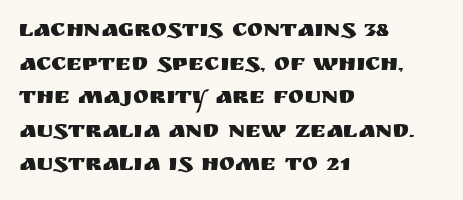
Q: Is the text italic (slanted)? A: No, it is upright.
Q: Is the text underlined? A: No.
Q: How is the paragraph aligned? A: Left-aligned.
Q: Is the spacing between letters normal or unusually wide? A: Normal.
Q: Is the spacing between lines tight, normal or loose? A: Normal.
